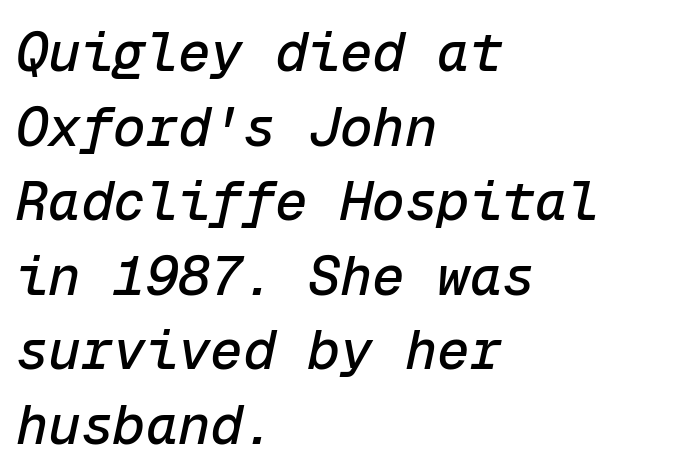
{"italic": "yes", "lean": "right", "slant_degrees": 12, "width": "normal", "stroke_contrast": "low", "x_height": "medium", "monospaced": "yes", "underline": "no", "align": "left", "line_spacing": "normal", "line_spacing_ratio": 1.38, "letter_spacing": "normal", "letter_spacing_em": 0.0, "glyph_px": 54}
